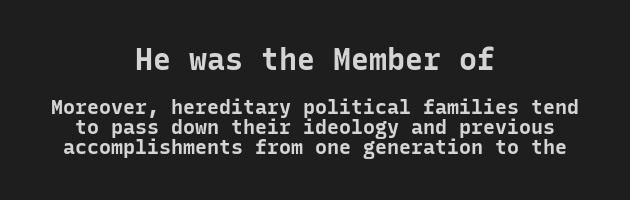
The glyphs in this specimen are sans serif. A clean baseline with only descenders dipping below it. Emphasis by weight is at full strength: bold. Monospaced: the letters line up in strict vertical columns. Ordinary non-slanted type is in use. What's the leading like? Squeezed, with rows nearly overlapping.
